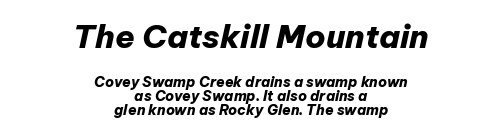
{"italic": "yes", "lean": "right", "slant_degrees": 12, "bold": "yes", "weight": "heavy", "width": "normal", "stroke_contrast": "low", "x_height": "medium", "monospaced": "no", "underline": "no", "align": "center", "line_spacing": "tight", "line_spacing_ratio": 0.99, "letter_spacing": "normal", "letter_spacing_em": 0.0, "larger_block": "first", "size_ratio": 2.29, "glyph_px": 32}
